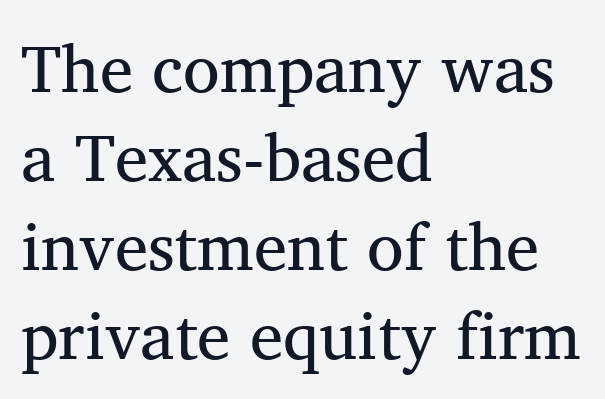
{"serif": "yes", "italic": "no", "bold": "no", "weight": "regular", "width": "normal", "stroke_contrast": "medium", "x_height": "medium", "monospaced": "no", "underline": "no", "align": "left", "line_spacing": "normal", "line_spacing_ratio": 1.33, "letter_spacing": "normal", "letter_spacing_em": 0.0, "glyph_px": 67}
